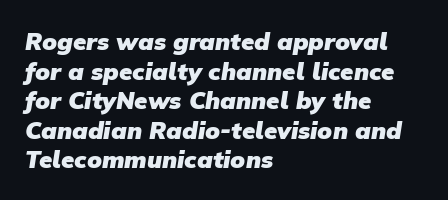
A classic flush-left, rag-right setting is used for this passage. You could call the tracking neutral — neither tight nor loose. The space directly below the letters is spotless. Weight check: bold — yes, fully.
